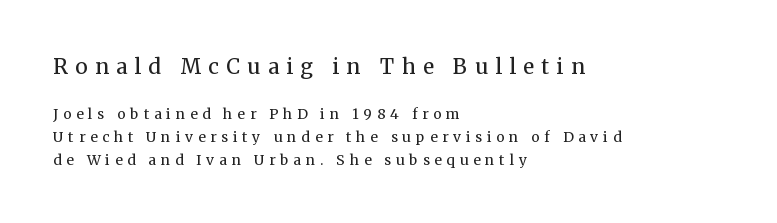
Q: Is the text bold? A: No.
Q: Is the text italic (slanted)? A: No, it is upright.
Q: Is the text underlined? A: No.
Q: How is the paragraph aligned? A: Left-aligned.
Q: Is the spacing between letters normal or unusually wide? A: Unusually wide.
Q: Is the spacing between lines tight, normal or loose? A: Normal.
Q: Which block of text is set in a larger size, the first (top) or the second (bottom)? A: The first (top) one.
